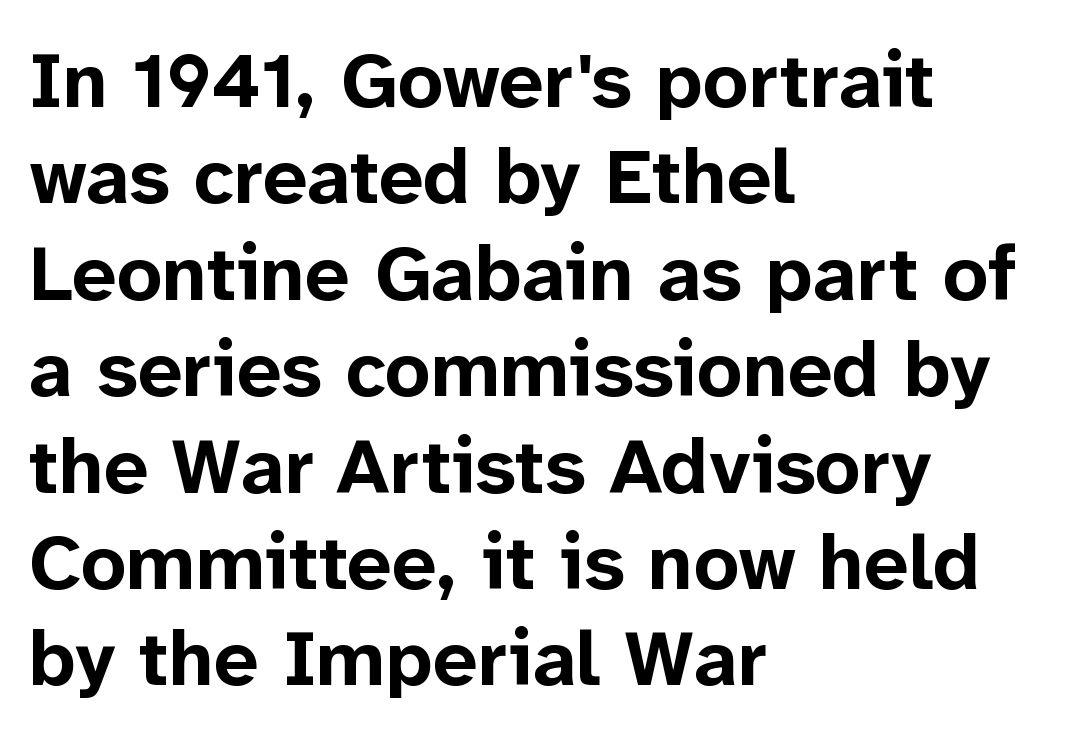
The image shows 79 px bold sans-serif type, upright; set left-aligned, line spacing 1.22x, normal letter spacing, not underlined; low stroke contrast and a medium x-height.
